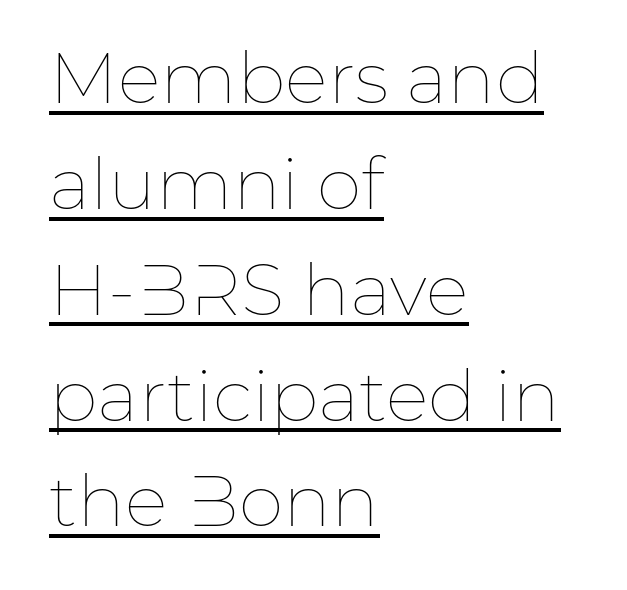
Compared with typical body copy, the letter spacing here is the same. The designer left line spacing at the default. When letters stand straight like this, we call the style roman or upright. Weight: in the light-to-regular range. Each letter keeps its own natural width here, so spacing adapts to shape.
